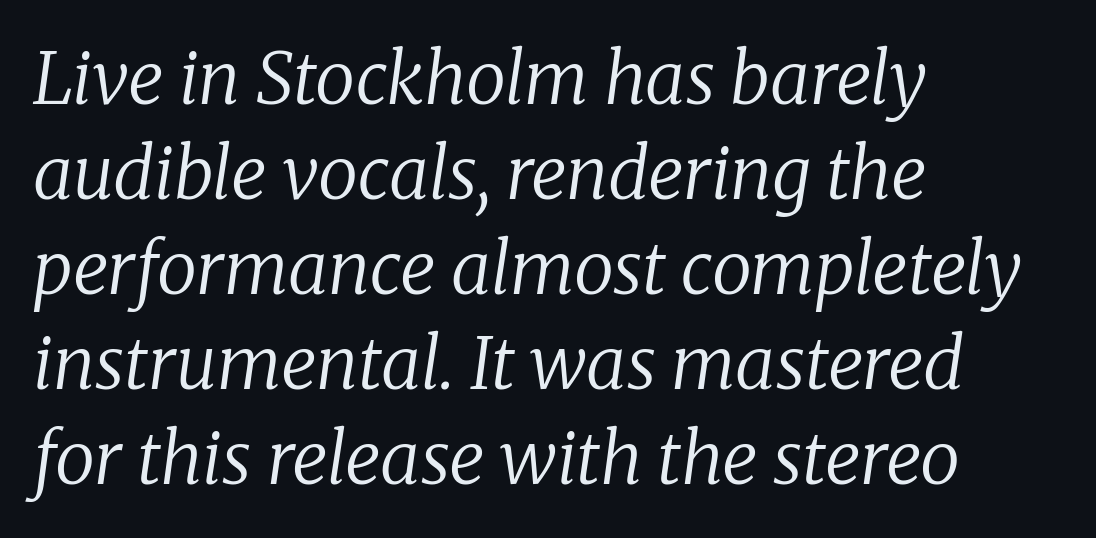
Q: Is the text bold? A: No.
Q: Is the text italic (slanted)? A: Yes, it leans right by about 8 degrees.
Q: Is the typeface a serif or a sans-serif typeface? A: Serif.
Q: Is the text underlined? A: No.
Q: How is the paragraph aligned? A: Left-aligned.
Q: Is the spacing between letters normal or unusually wide? A: Normal.
Q: Is the spacing between lines tight, normal or loose? A: Normal.
Q: Width (condensed, normal, or wide)? A: Normal.
Q: Stroke contrast? A: Low.
Q: x-height? A: Medium.
Q: Monospaced? A: No.
